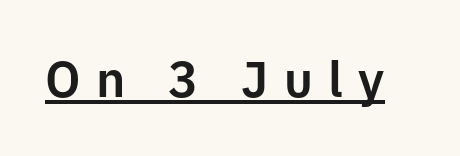
The image shows 50 px sans-serif type, upright; set unusually wide letter spacing (+0.31 em), underlined; low stroke contrast and a medium x-height.
